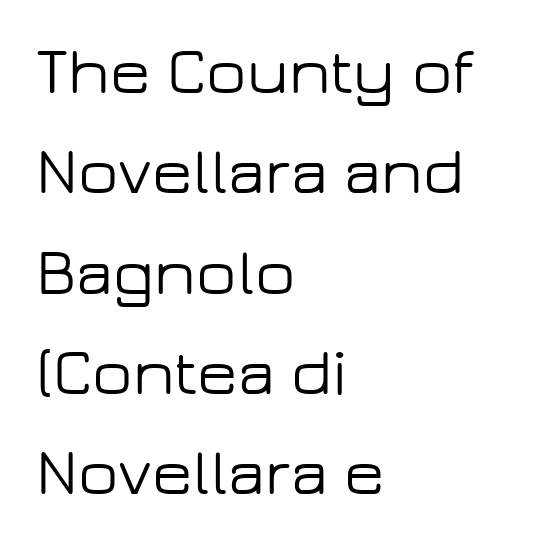
In terms of letterspacing, this is plain default setting. The lines are quadded left. Underlining? Definitely not there. Notice how descenders clear the ascenders below comfortably — that's standard leading. The letters carry no serifs — their stems end cleanly without finishing strokes. A typesetter would mark this as roman, not italic.
